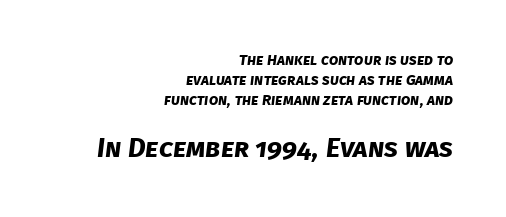
{"bold": "yes", "underline": "no", "align": "right", "line_spacing": "normal", "line_spacing_ratio": 1.35, "letter_spacing": "normal", "letter_spacing_em": 0.0, "larger_block": "second", "size_ratio": 1.8, "glyph_px": 27}
